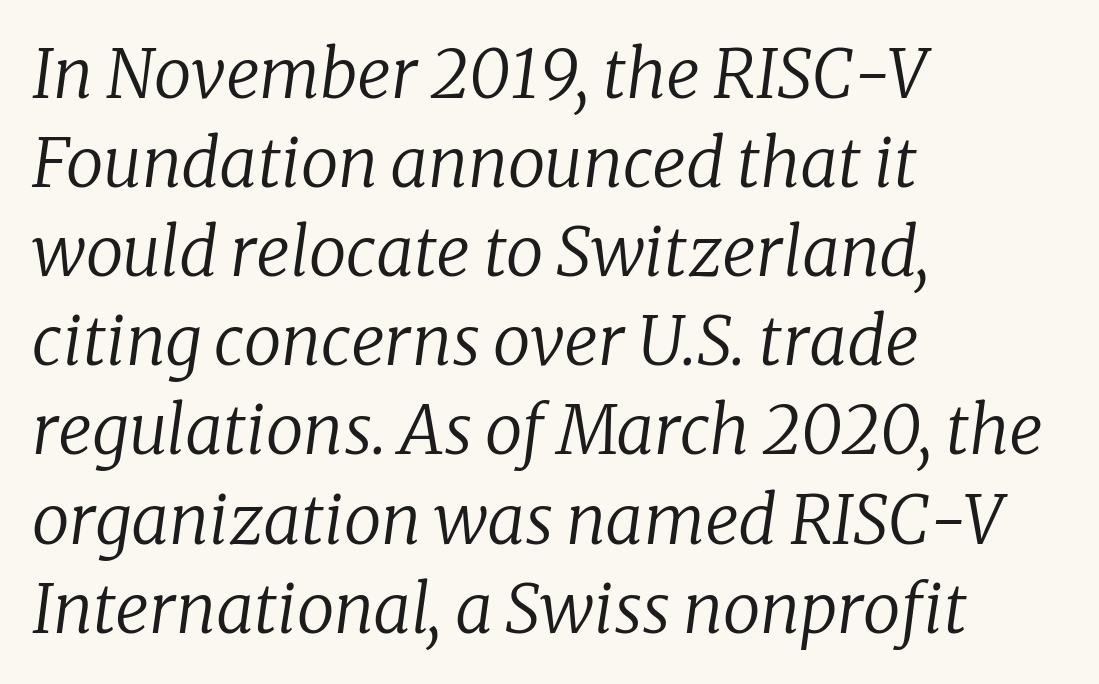
The image shows 67 px regular-weight serif type, italic (leaning right); set left-aligned, normal line spacing (1.33x), normal letter spacing, not underlined; low stroke contrast and a medium x-height.
